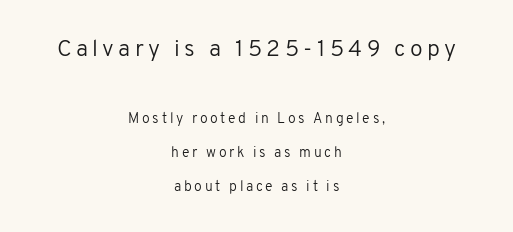
Compared with a flush-left layout, this one balances lines on the center instead. The composition opens big and finishes small. Glance below the letters and you will spot only blank space. Is the stroke heavy? The answer is a plain regular-or-lighter.
